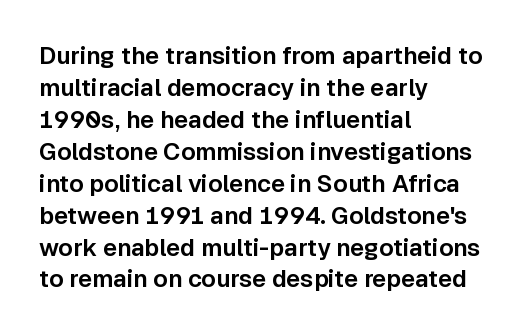
Q: Is the text italic (slanted)? A: No, it is upright.
Q: Is the text underlined? A: No.
Q: How is the paragraph aligned? A: Left-aligned.
Q: Is the spacing between letters normal or unusually wide? A: Normal.
Q: Is the spacing between lines tight, normal or loose? A: Normal.
